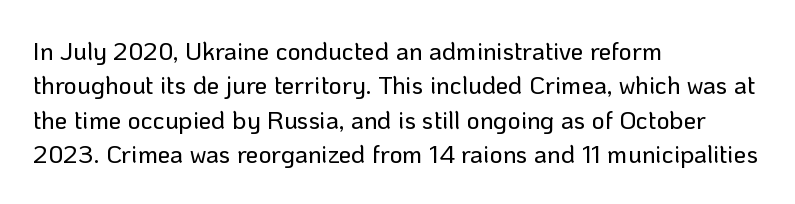
The image shows 25 px text type, upright; set left-aligned, normal line spacing (1.38x), normal letter spacing, not underlined.
